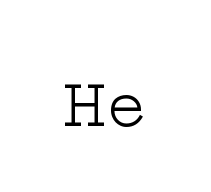
{"serif": "yes", "italic": "no", "bold": "no", "weight": "light", "width": "wide", "stroke_contrast": "low", "x_height": "medium", "underline": "no", "letter_spacing": "normal", "letter_spacing_em": 0.0, "glyph_px": 69}
